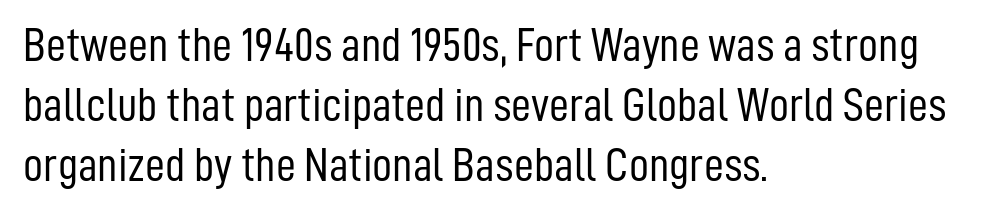
Q: Is the text bold? A: No.
Q: Is the text italic (slanted)? A: No, it is upright.
Q: Is the typeface a serif or a sans-serif typeface? A: Sans-serif.
Q: Is the text underlined? A: No.
Q: How is the paragraph aligned? A: Left-aligned.
Q: Is the spacing between letters normal or unusually wide? A: Normal.
Q: Width (condensed, normal, or wide)? A: Condensed.
Q: Stroke contrast? A: Low.
Q: x-height? A: Medium.
Q: Monospaced? A: No.
